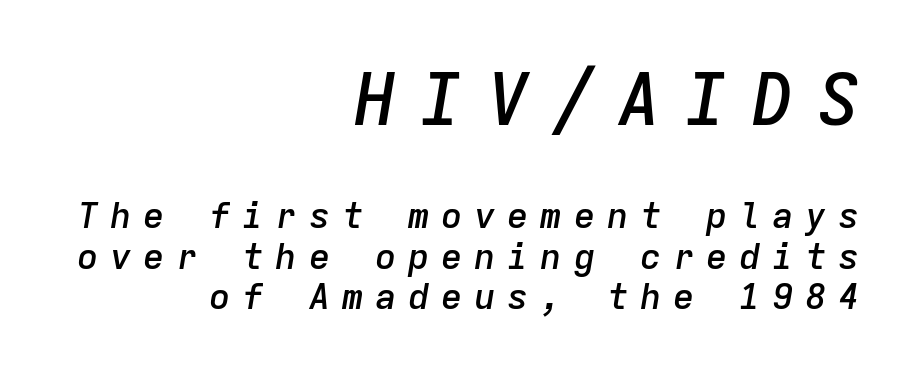
Q: Is the text bold? A: Semi-bold.
Q: Is the text italic (slanted)? A: Yes, it leans right by about 9 degrees.
Q: Is the text underlined? A: No.
Q: How is the paragraph aligned? A: Right-aligned.
Q: Is the spacing between letters normal or unusually wide? A: Unusually wide.
Q: Is the spacing between lines tight, normal or loose? A: Tight.
Q: Which block of text is set in a larger size, the first (top) or the second (bottom)? A: The first (top) one.
Q: Width (condensed, normal, or wide)? A: Normal.
Q: Stroke contrast? A: Low.
Q: x-height? A: Medium.
Q: Monospaced? A: Yes.
